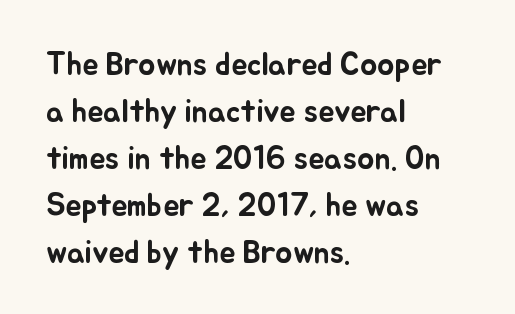
The image shows 32 px text type, upright; set left-aligned, normal line spacing (1.47x), normal letter spacing, not underlined; low stroke contrast and a small x-height.
